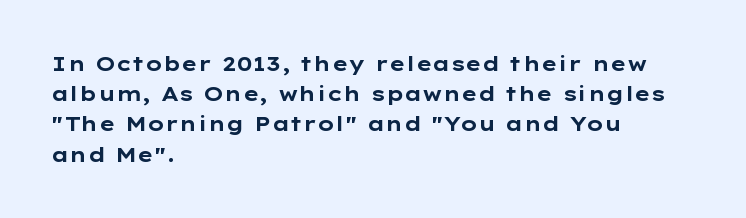
Q: Is the text bold? A: Yes.
Q: Is the text italic (slanted)? A: No, it is upright.
Q: Is the text underlined? A: No.
Q: How is the paragraph aligned? A: Left-aligned.
Q: Is the spacing between letters normal or unusually wide? A: Normal.
Q: Is the spacing between lines tight, normal or loose? A: Normal.
